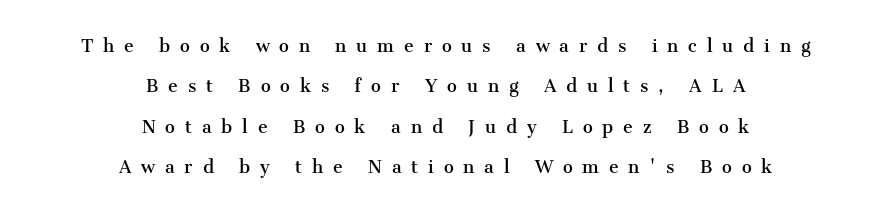
The image shows 22 px text type, upright; set centered, line spacing 1.84x, unusually wide letter spacing (+0.45 em), not underlined.
